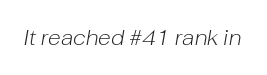
{"italic": "yes", "lean": "right", "slant_degrees": 10, "bold": "no", "underline": "no", "letter_spacing": "normal", "letter_spacing_em": 0.0, "glyph_px": 21}
